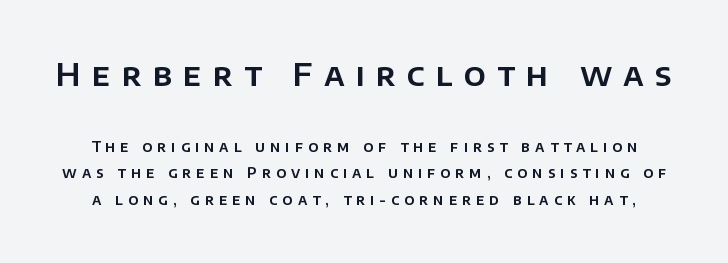
Q: Is the text italic (slanted)? A: No, it is upright.
Q: Is the typeface a serif or a sans-serif typeface? A: Sans-serif.
Q: Is the text underlined? A: No.
Q: Is the spacing between letters normal or unusually wide? A: Unusually wide.
Q: Which block of text is set in a larger size, the first (top) or the second (bottom)? A: The first (top) one.
Q: Width (condensed, normal, or wide)? A: Normal.
Q: Stroke contrast? A: Low.
Q: x-height? A: Large.
Q: Monospaced? A: No.
